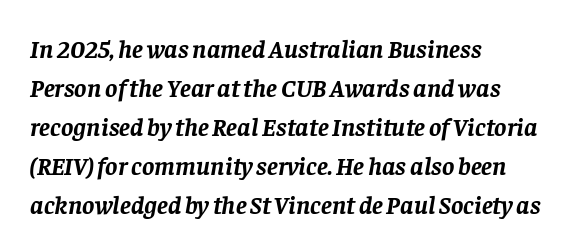
The image shows 26 px bold type, italic (leaning right); set left-aligned, normal line spacing (1.5x), normal letter spacing, not underlined.
